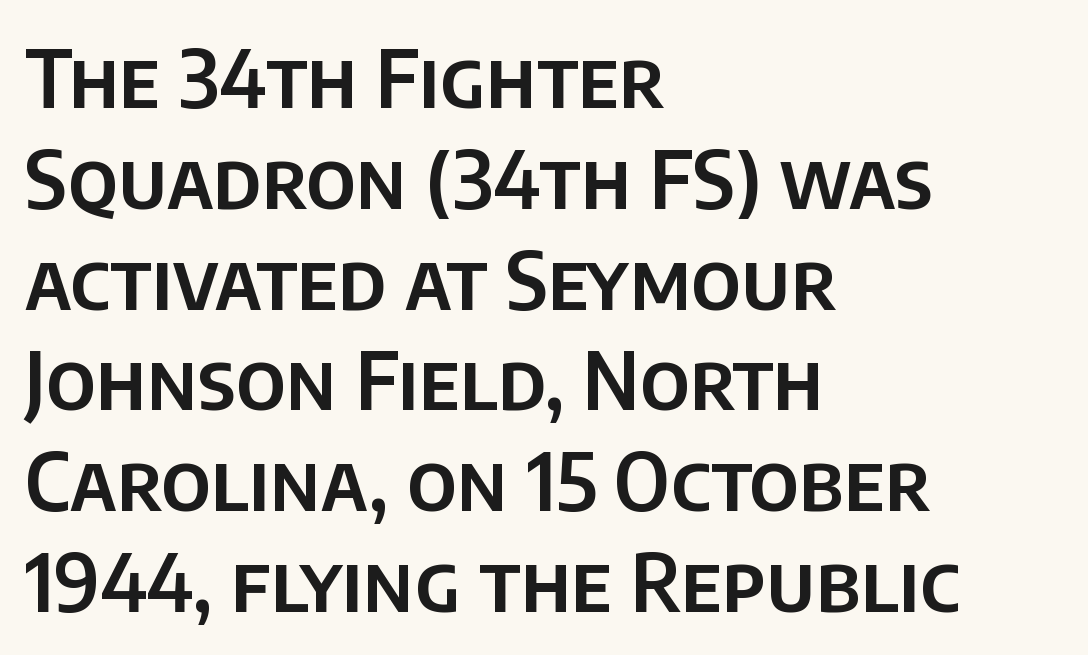
Characters follow at the spacing the type designer built in. Note the varied advance widths — an 'i' is clearly narrower than an 'm'. This sample uses an upright cut, with every glyph sitting square on the baseline. Underlining? Definitely not there.
